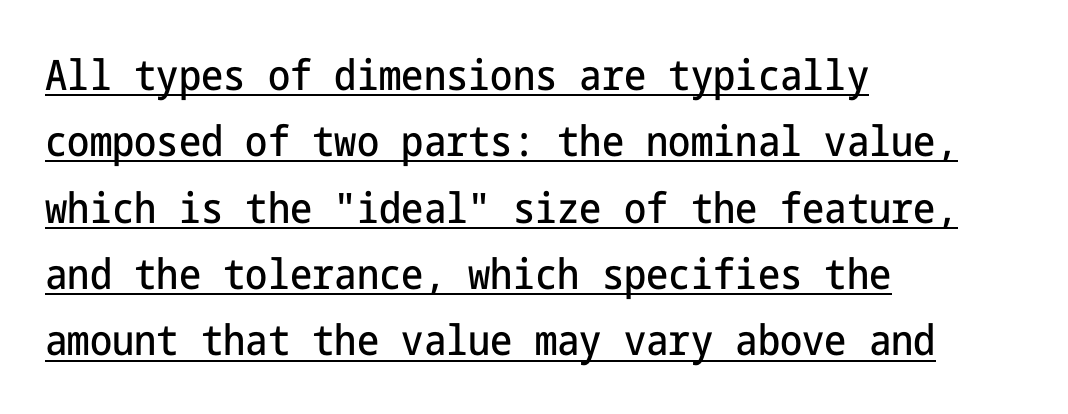
{"serif": "no", "italic": "no", "width": "condensed", "stroke_contrast": "low", "x_height": "medium", "underline": "yes", "align": "left", "line_spacing": "normal", "line_spacing_ratio": 1.58, "letter_spacing": "normal", "letter_spacing_em": 0.0, "glyph_px": 42}
